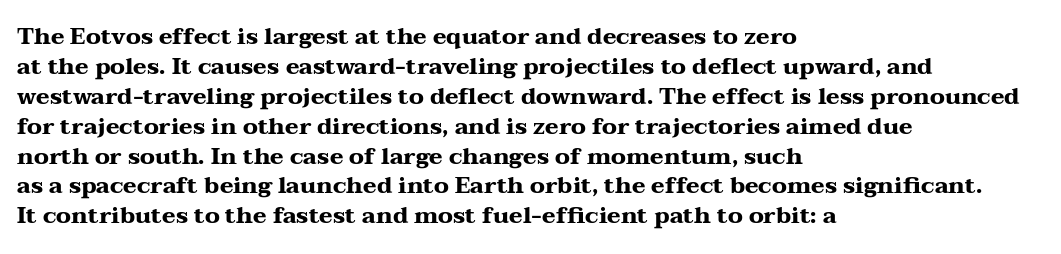
The image shows 23 px bold type, upright; set left-aligned, normal line spacing (1.3x), normal letter spacing, not underlined.
